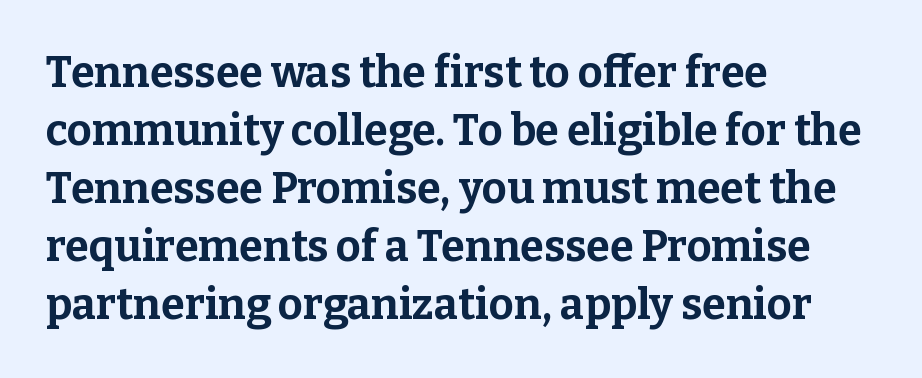
Q: Is the text bold? A: Yes.
Q: Is the text italic (slanted)? A: No, it is upright.
Q: Is the typeface a serif or a sans-serif typeface? A: Serif.
Q: Is the text underlined? A: No.
Q: How is the paragraph aligned? A: Left-aligned.
Q: Is the spacing between letters normal or unusually wide? A: Normal.
Q: Is the spacing between lines tight, normal or loose? A: Normal.
Q: Width (condensed, normal, or wide)? A: Normal.
Q: Stroke contrast? A: Low.
Q: x-height? A: Medium.
Q: Monospaced? A: No.
